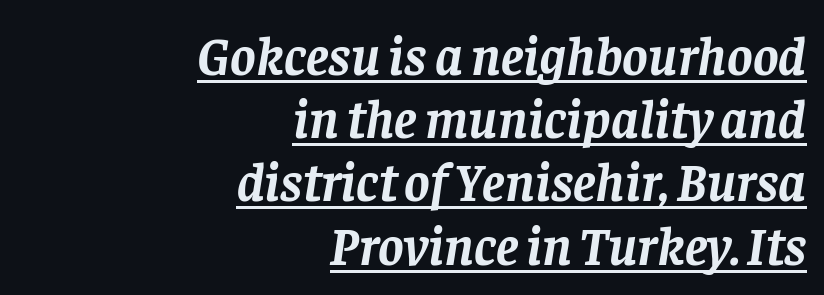
{"serif": "yes", "italic": "yes", "lean": "right", "slant_degrees": 8, "bold": "yes", "weight": "semibold", "width": "normal", "stroke_contrast": "low", "x_height": "large", "monospaced": "no", "underline": "yes", "align": "right", "line_spacing_ratio": 1.17, "letter_spacing": "normal", "letter_spacing_em": 0.0, "glyph_px": 54}
